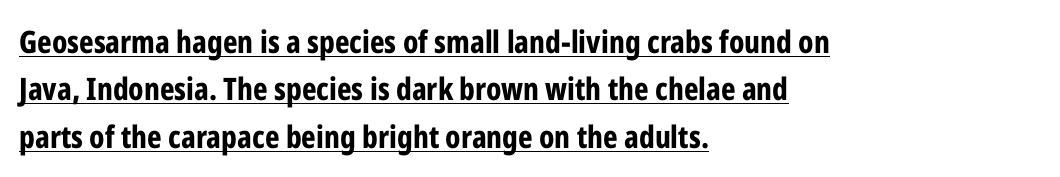
Q: Is the text bold? A: Yes.
Q: Is the text italic (slanted)? A: No, it is upright.
Q: Is the typeface a serif or a sans-serif typeface? A: Sans-serif.
Q: Is the text underlined? A: Yes.
Q: How is the paragraph aligned? A: Left-aligned.
Q: Is the spacing between letters normal or unusually wide? A: Normal.
Q: Is the spacing between lines tight, normal or loose? A: Normal.
Q: Width (condensed, normal, or wide)? A: Condensed.
Q: Stroke contrast? A: Low.
Q: x-height? A: Medium.
Q: Monospaced? A: No.
